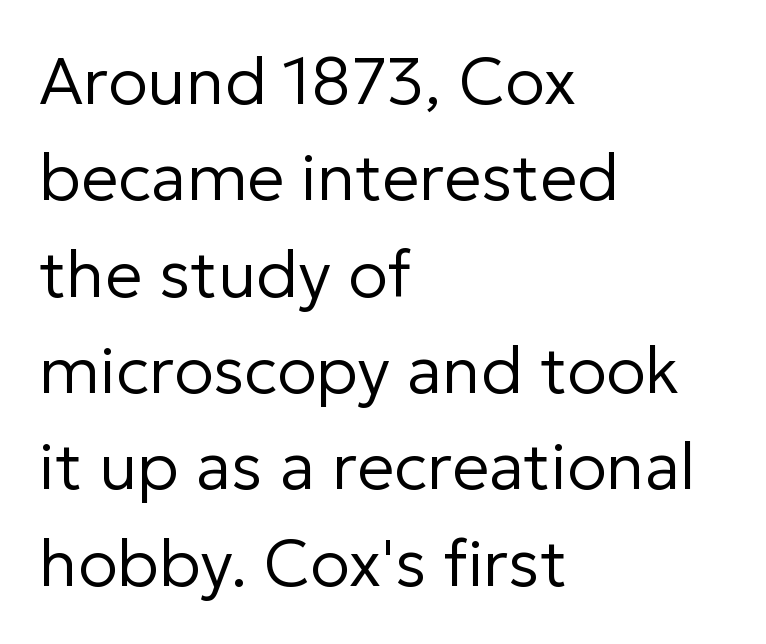
Q: Is the text bold? A: No.
Q: Is the text italic (slanted)? A: No, it is upright.
Q: Is the typeface a serif or a sans-serif typeface? A: Sans-serif.
Q: Is the text underlined? A: No.
Q: How is the paragraph aligned? A: Left-aligned.
Q: Is the spacing between letters normal or unusually wide? A: Normal.
Q: Is the spacing between lines tight, normal or loose? A: Normal.
Q: Width (condensed, normal, or wide)? A: Normal.
Q: Stroke contrast? A: Low.
Q: x-height? A: Medium.
Q: Monospaced? A: No.
